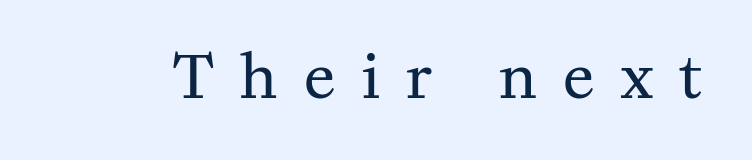
Q: Is the text bold? A: No.
Q: Is the text italic (slanted)? A: No, it is upright.
Q: Is the typeface a serif or a sans-serif typeface? A: Serif.
Q: Is the text underlined? A: No.
Q: Is the spacing between letters normal or unusually wide? A: Unusually wide.
Q: Width (condensed, normal, or wide)? A: Normal.
Q: Stroke contrast? A: Medium.
Q: x-height? A: Medium.
Q: Monospaced? A: No.
